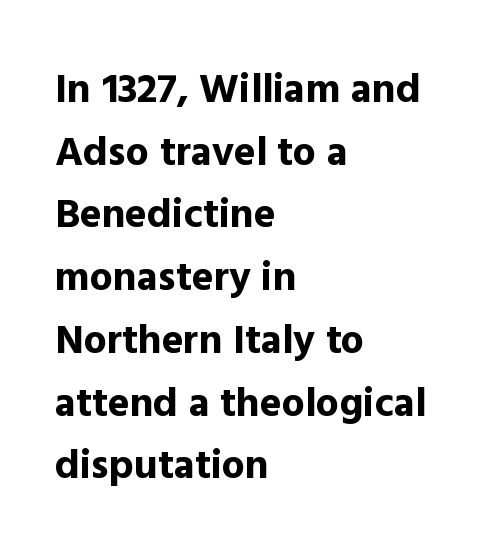
Q: Is the text bold? A: Yes.
Q: Is the text italic (slanted)? A: No, it is upright.
Q: Is the typeface a serif or a sans-serif typeface? A: Sans-serif.
Q: Is the text underlined? A: No.
Q: How is the paragraph aligned? A: Left-aligned.
Q: Is the spacing between letters normal or unusually wide? A: Normal.
Q: Is the spacing between lines tight, normal or loose? A: Normal.
Q: Width (condensed, normal, or wide)? A: Normal.
Q: x-height? A: Medium.
Q: Monospaced? A: No.
